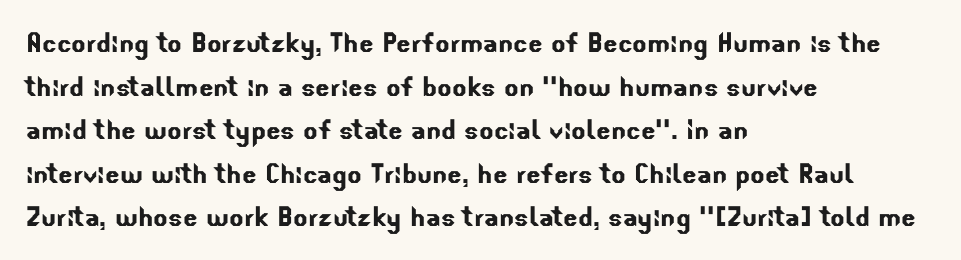
{"serif": "no", "width": "normal", "stroke_contrast": "low", "x_height": "small", "monospaced": "no", "underline": "no", "align": "left", "line_spacing": "normal", "line_spacing_ratio": 1.28, "letter_spacing": "normal", "letter_spacing_em": 0.0, "glyph_px": 34}
